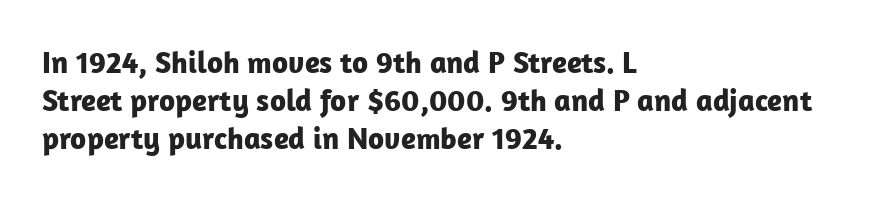
Q: Is the text bold? A: Yes.
Q: Is the text italic (slanted)? A: No, it is upright.
Q: Is the typeface a serif or a sans-serif typeface? A: Sans-serif.
Q: Is the text underlined? A: No.
Q: How is the paragraph aligned? A: Left-aligned.
Q: Is the spacing between letters normal or unusually wide? A: Normal.
Q: Width (condensed, normal, or wide)? A: Normal.
Q: Stroke contrast? A: Low.
Q: x-height? A: Medium.
Q: Monospaced? A: No.
